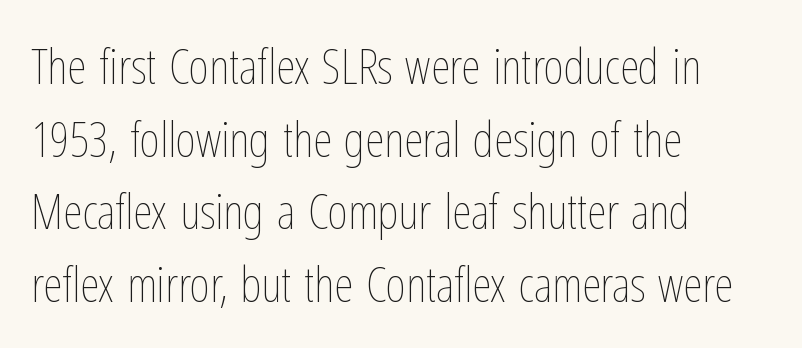
One glance says typical: line gaps are just what's usual. The specimen reads as upright at a glance. Think of a printed novel: that variable character pitch is what you see here. The rendering anchors every line to the left-hand side. The space directly below the letters is spotless.
